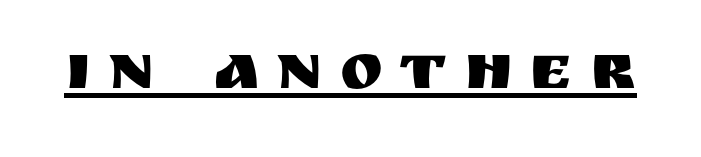
{"serif": "no", "italic": "no", "width": "normal", "stroke_contrast": "medium", "x_height": "large", "monospaced": "no", "underline": "yes", "letter_spacing": "wide", "letter_spacing_em": 0.27, "glyph_px": 65}
